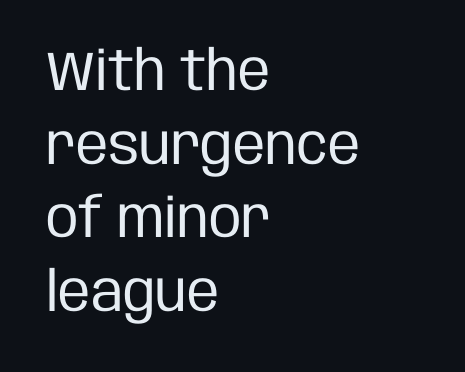
{"serif": "no", "italic": "no", "bold": "no", "weight": "regular", "width": "condensed", "stroke_contrast": "low", "x_height": "large", "monospaced": "no", "underline": "no", "align": "left", "line_spacing": "normal", "line_spacing_ratio": 1.34, "letter_spacing": "normal", "letter_spacing_em": 0.0, "glyph_px": 55}
